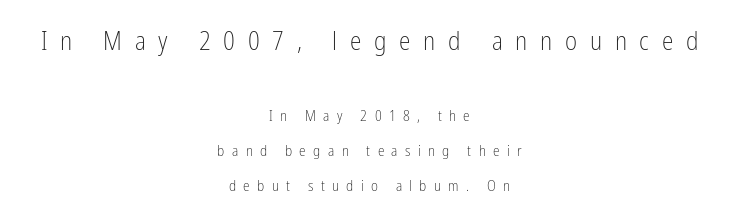
{"italic": "no", "bold": "no", "underline": "no", "align": "center", "line_spacing": "loose", "line_spacing_ratio": 2.33, "letter_spacing": "wide", "letter_spacing_em": 0.49, "larger_block": "first", "size_ratio": 1.73, "glyph_px": 26}
